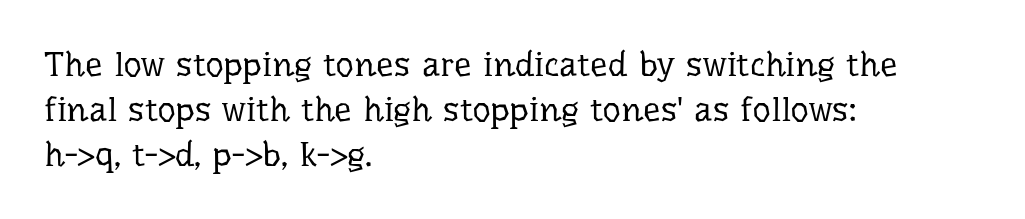
Q: Is the text bold? A: No.
Q: Is the text italic (slanted)? A: No, it is upright.
Q: Is the typeface a serif or a sans-serif typeface? A: Serif.
Q: Is the text underlined? A: No.
Q: How is the paragraph aligned? A: Left-aligned.
Q: Is the spacing between letters normal or unusually wide? A: Normal.
Q: Is the spacing between lines tight, normal or loose? A: Normal.
Q: Width (condensed, normal, or wide)? A: Normal.
Q: Stroke contrast? A: Low.
Q: x-height? A: Medium.
Q: Monospaced? A: No.
